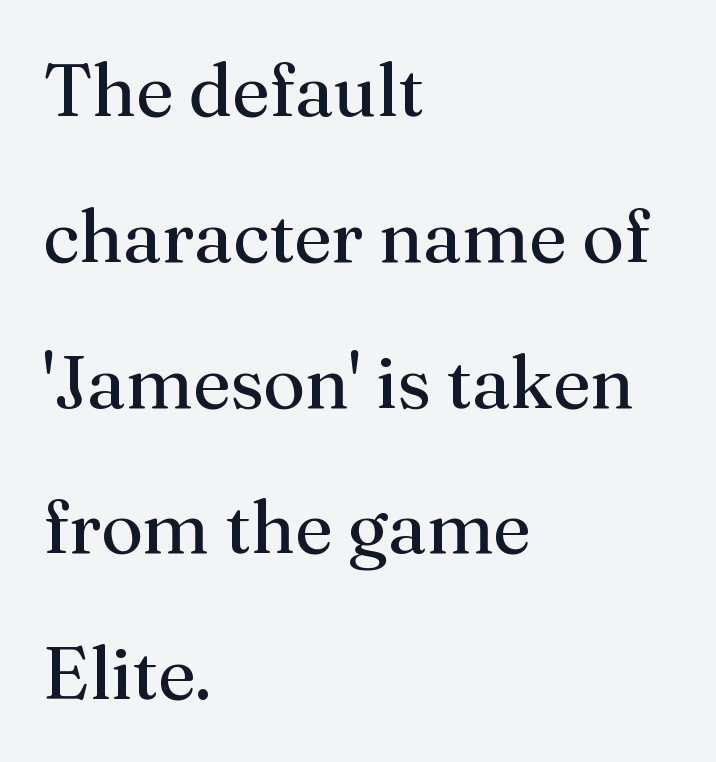
The image shows 74 px regular-weight serif type, upright; set left-aligned, loose line spacing (1.97x), normal letter spacing, not underlined; medium stroke contrast and a medium x-height.
